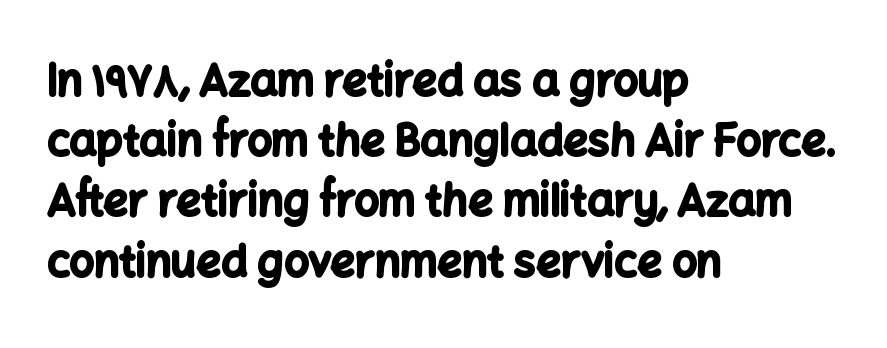
The image shows 43 px bold sans-serif type, upright; set left-aligned, normal line spacing (1.4x), normal letter spacing, not underlined; low stroke contrast and a medium x-height.
